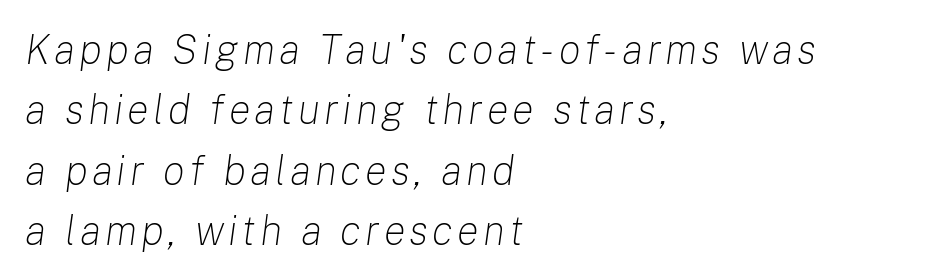
The vertical gap from one line to the next is medium. The passage shown is not bold in any degree. The rendering uses natural spacing where letterforms have individual widths. The glyphs are unaccompanied by any horizontal stroke below them. This sample uses an oblique cut, with every glyph tilted off the vertical.
